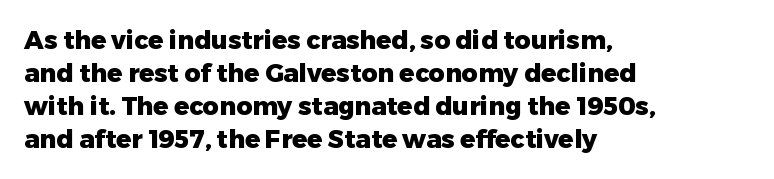
A full-strength bold gives these letters their thick strokes. The gaps between neighbouring characters are ordinary and unremarkable. The lines sit at an ordinary, default distance from one another. Descender tails drop into unmarked territory.
